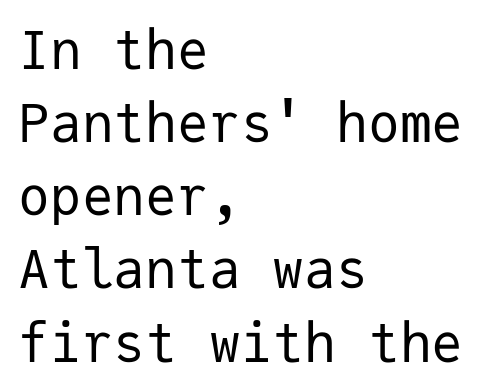
{"serif": "no", "italic": "no", "bold": "no", "weight": "regular", "width": "normal", "stroke_contrast": "low", "x_height": "medium", "monospaced": "yes", "underline": "no", "align": "left", "line_spacing": "normal", "line_spacing_ratio": 1.38, "letter_spacing": "normal", "letter_spacing_em": 0.0, "glyph_px": 53}
